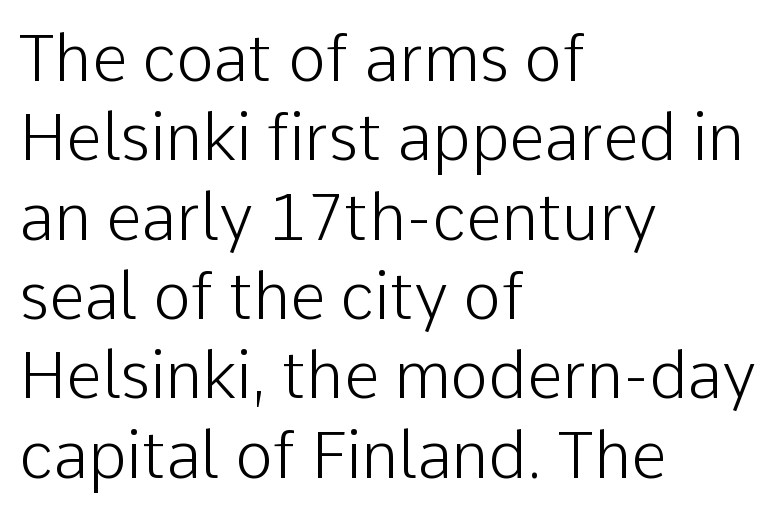
Q: Is the text bold? A: No.
Q: Is the text italic (slanted)? A: No, it is upright.
Q: Is the typeface a serif or a sans-serif typeface? A: Sans-serif.
Q: Is the text underlined? A: No.
Q: How is the paragraph aligned? A: Left-aligned.
Q: Is the spacing between letters normal or unusually wide? A: Normal.
Q: Width (condensed, normal, or wide)? A: Normal.
Q: Stroke contrast? A: Low.
Q: x-height? A: Medium.
Q: Monospaced? A: No.
